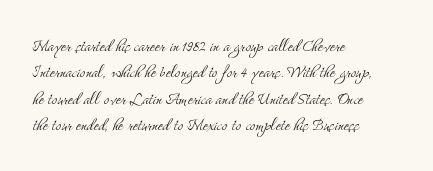
{"bold": "no", "underline": "no", "align": "left", "line_spacing": "normal", "line_spacing_ratio": 1.26, "letter_spacing": "normal", "letter_spacing_em": 0.0, "glyph_px": 21}
